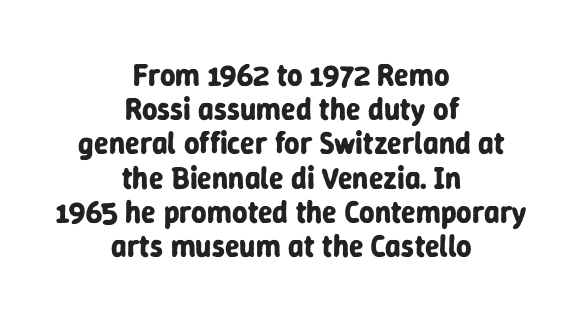
Only glyphs here, with clear space below each row. The rendering uses natural spacing where letterforms have individual widths. The paragraph shown floats in the horizontal middle. Is this a sans? Yes — the strokes have no serifs. Heavy-handed strokes throughout: this text is bold.
